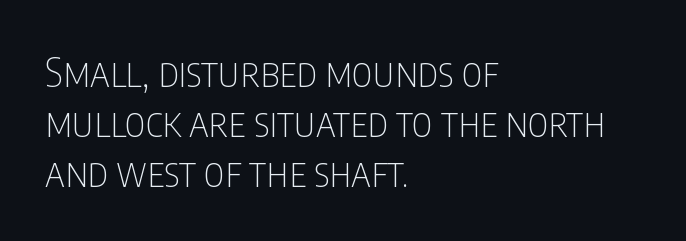
Q: Is the text bold? A: No.
Q: Is the text italic (slanted)? A: No, it is upright.
Q: Is the typeface a serif or a sans-serif typeface? A: Sans-serif.
Q: Is the text underlined? A: No.
Q: How is the paragraph aligned? A: Left-aligned.
Q: Is the spacing between letters normal or unusually wide? A: Normal.
Q: Is the spacing between lines tight, normal or loose? A: Normal.
Q: Width (condensed, normal, or wide)? A: Condensed.
Q: Stroke contrast? A: Low.
Q: x-height? A: Large.
Q: Monospaced? A: No.
